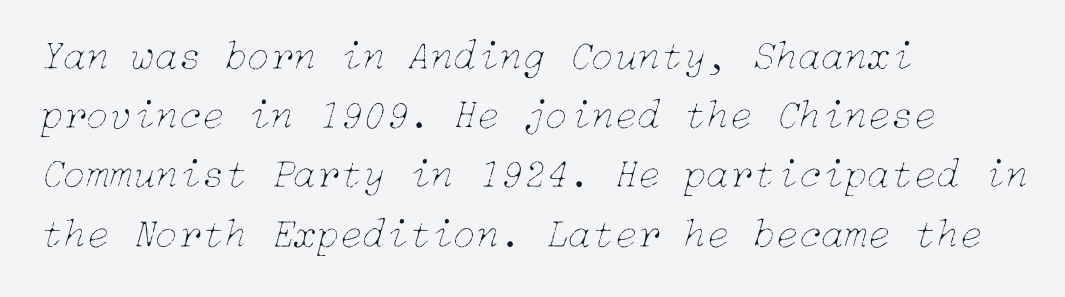
The image shows 42 px thin type, italic (leaning right); set left-aligned, normal line spacing (1.41x), normal letter spacing, not underlined; low stroke contrast and a medium x-height.
